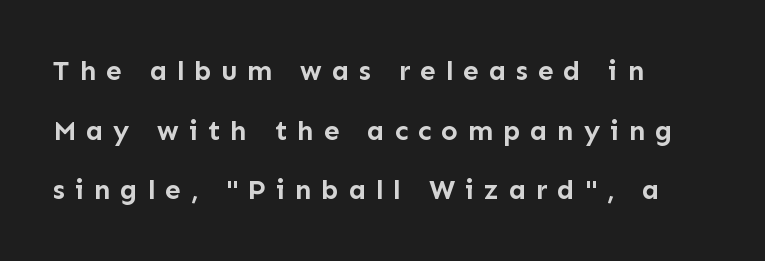
The image shows 28 px semibold sans-serif type, upright; set left-aligned, loose line spacing (2.13x), unusually wide letter spacing (+0.35 em), not underlined; low stroke contrast and a medium x-height.
